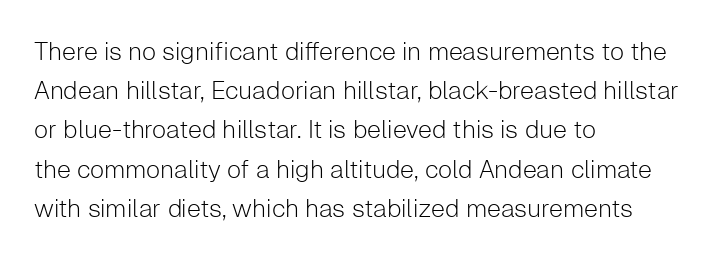
Q: Is the text bold? A: No.
Q: Is the text italic (slanted)? A: No, it is upright.
Q: Is the text underlined? A: No.
Q: How is the paragraph aligned? A: Left-aligned.
Q: Is the spacing between letters normal or unusually wide? A: Normal.
Q: Is the spacing between lines tight, normal or loose? A: Normal.
